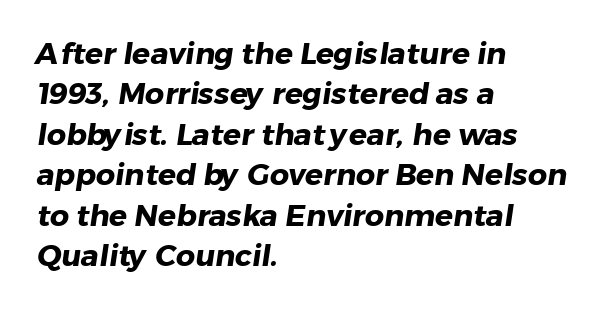
The image shows 30 px heavy sans-serif type; set left-aligned, normal line spacing (1.35x), normal letter spacing, not underlined; low stroke contrast and a medium x-height.
